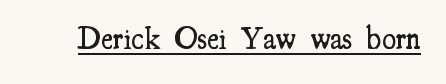
Q: Is the text bold? A: Semi-bold.
Q: Is the text italic (slanted)? A: No, it is upright.
Q: Is the typeface a serif or a sans-serif typeface? A: Serif.
Q: Is the text underlined? A: Yes.
Q: Is the spacing between letters normal or unusually wide? A: Normal.
Q: Width (condensed, normal, or wide)? A: Condensed.
Q: Stroke contrast? A: Medium.
Q: x-height? A: Small.
Q: Monospaced? A: No.
